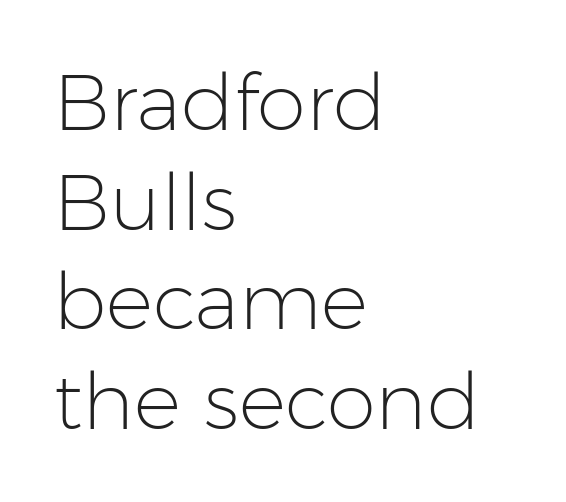
Q: Is the text bold? A: No.
Q: Is the text italic (slanted)? A: No, it is upright.
Q: Is the typeface a serif or a sans-serif typeface? A: Sans-serif.
Q: Is the text underlined? A: No.
Q: How is the paragraph aligned? A: Left-aligned.
Q: Is the spacing between letters normal or unusually wide? A: Normal.
Q: Is the spacing between lines tight, normal or loose? A: Normal.
Q: Width (condensed, normal, or wide)? A: Normal.
Q: Stroke contrast? A: Low.
Q: x-height? A: Medium.
Q: Monospaced? A: No.
